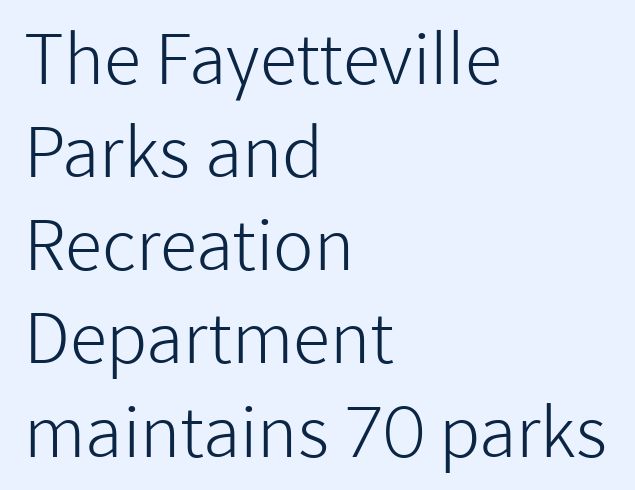
The image shows 68 px light sans-serif type, upright; set left-aligned, normal line spacing (1.37x), normal letter spacing, not underlined; low stroke contrast and a medium x-height.
